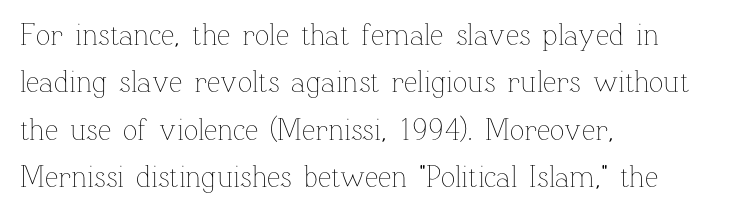
{"italic": "no", "bold": "no", "weight": "thin", "width": "normal", "stroke_contrast": "low", "x_height": "medium", "monospaced": "no", "underline": "no", "align": "left", "line_spacing": "normal", "line_spacing_ratio": 1.58, "letter_spacing": "normal", "letter_spacing_em": 0.0, "glyph_px": 30}
